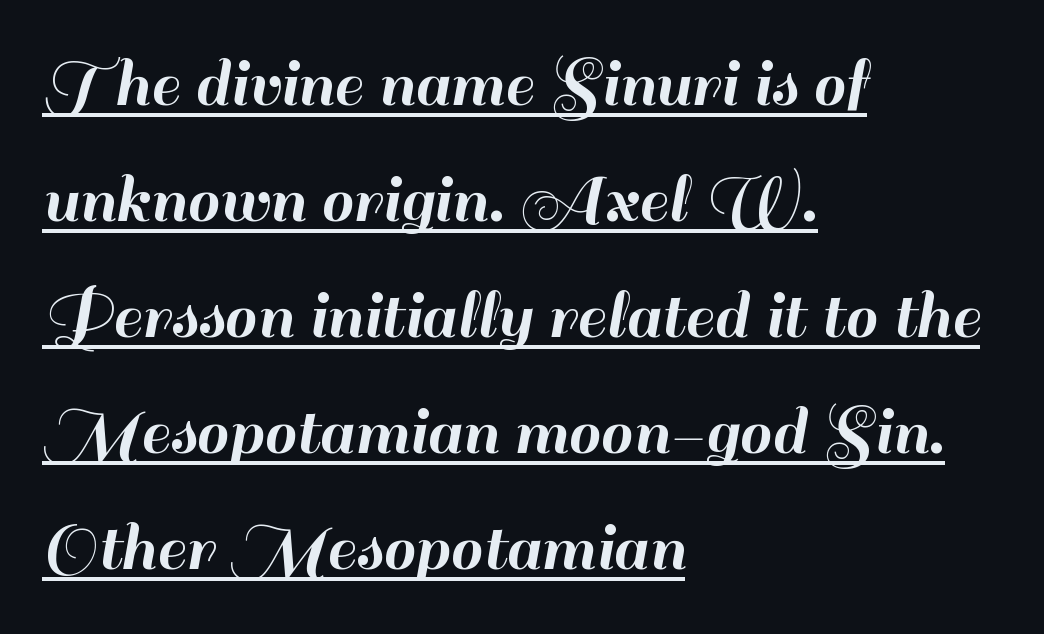
{"serif": "no", "width": "normal", "stroke_contrast": "high", "x_height": "small", "monospaced": "no", "underline": "yes", "align": "left", "line_spacing": "normal", "line_spacing_ratio": 1.59, "letter_spacing": "normal", "letter_spacing_em": 0.0, "glyph_px": 73}
